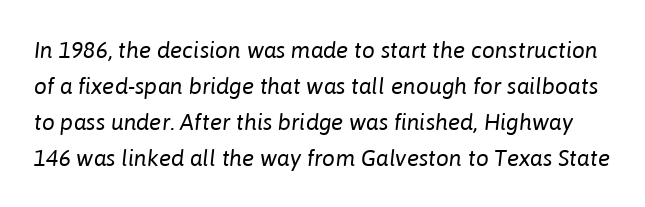
The image shows 23 px text type, italic (leaning right); set normal line spacing (1.57x), normal letter spacing, not underlined.
